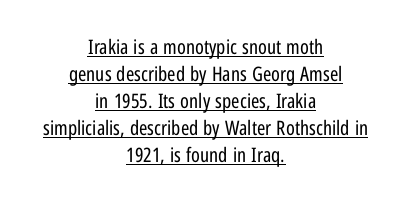
Q: Is the text bold? A: No.
Q: Is the text italic (slanted)? A: No, it is upright.
Q: Is the text underlined? A: Yes.
Q: How is the paragraph aligned? A: Centered.
Q: Is the spacing between letters normal or unusually wide? A: Normal.
Q: Is the spacing between lines tight, normal or loose? A: Normal.
